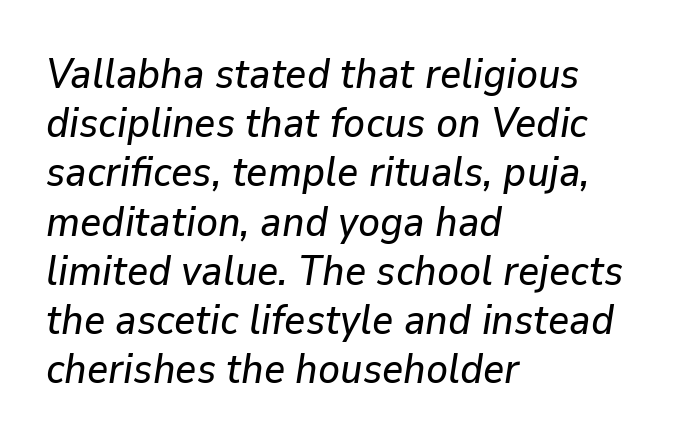
{"italic": "yes", "lean": "right", "slant_degrees": 9, "width": "normal", "stroke_contrast": "low", "x_height": "medium", "monospaced": "no", "underline": "no", "align": "left", "line_spacing_ratio": 1.2, "letter_spacing": "normal", "letter_spacing_em": 0.0, "glyph_px": 41}
